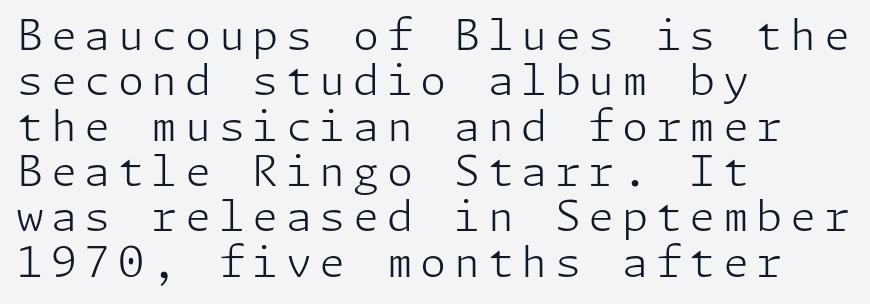
{"serif": "no", "italic": "no", "bold": "no", "weight": "light", "width": "normal", "stroke_contrast": "low", "x_height": "medium", "underline": "no", "align": "left", "line_spacing": "tight", "line_spacing_ratio": 1.08, "glyph_px": 42}
